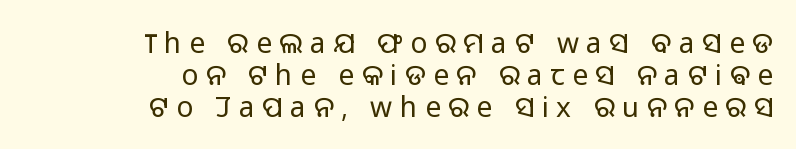
{"serif": "no", "italic": "no", "bold": "no", "weight": "light", "width": "normal", "stroke_contrast": "low", "x_height": "medium", "monospaced": "no", "underline": "no", "align": "right", "line_spacing": "tight", "line_spacing_ratio": 1.14, "letter_spacing": "wide", "letter_spacing_em": 0.27, "glyph_px": 28}
